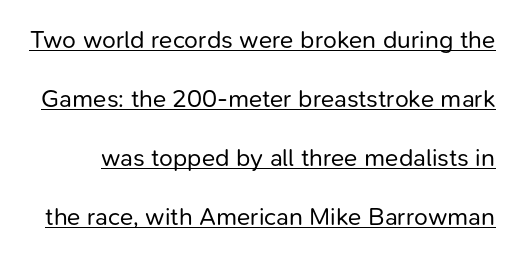
{"italic": "no", "bold": "no", "underline": "yes", "line_spacing": "loose", "line_spacing_ratio": 2.36, "letter_spacing": "normal", "letter_spacing_em": 0.0, "glyph_px": 25}
